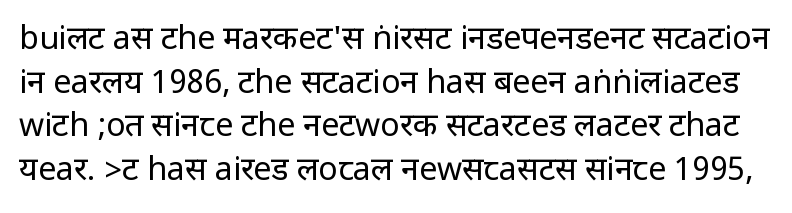
{"serif": "no", "italic": "no", "bold": "no", "weight": "regular", "width": "condensed", "stroke_contrast": "low", "underline": "no", "line_spacing": "normal", "line_spacing_ratio": 1.36, "letter_spacing": "normal", "letter_spacing_em": 0.0, "glyph_px": 32}
